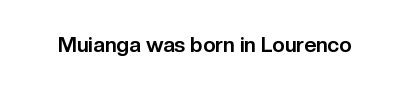
{"italic": "no", "bold": "yes", "underline": "no", "letter_spacing": "normal", "letter_spacing_em": 0.0, "glyph_px": 21}
